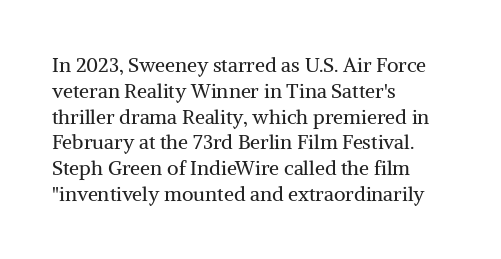
{"italic": "no", "bold": "no", "underline": "no", "align": "left", "line_spacing": "normal", "line_spacing_ratio": 1.29, "letter_spacing": "normal", "letter_spacing_em": 0.0, "glyph_px": 20}
